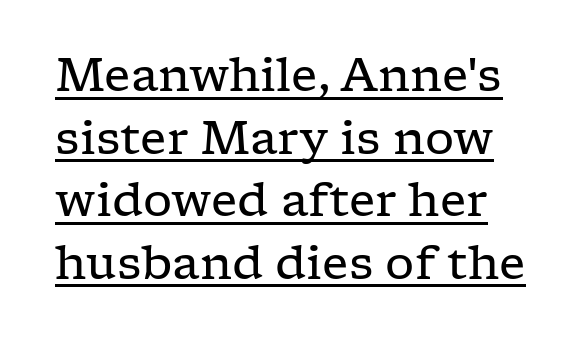
{"serif": "yes", "italic": "no", "bold": "no", "weight": "regular", "width": "wide", "stroke_contrast": "low", "x_height": "medium", "monospaced": "no", "underline": "yes", "line_spacing": "normal", "line_spacing_ratio": 1.36, "letter_spacing": "normal", "letter_spacing_em": 0.0, "glyph_px": 46}
